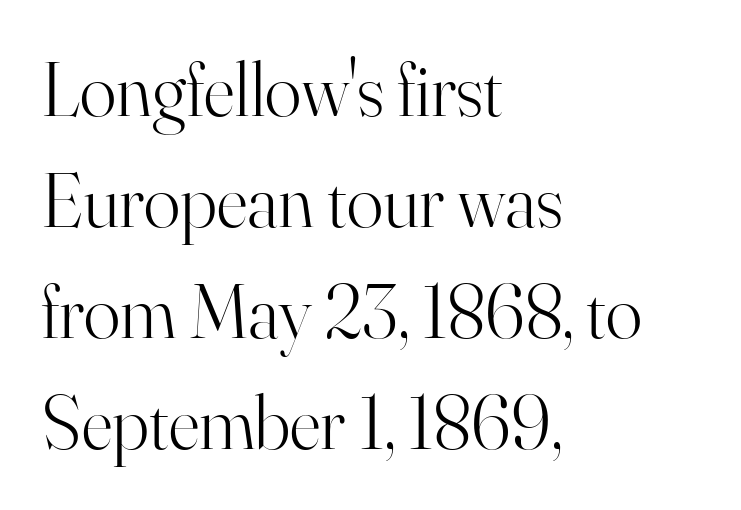
The image shows 76 px light serif type, upright; set left-aligned, normal line spacing (1.46x), normal letter spacing, not underlined; high stroke contrast and a small x-height.
